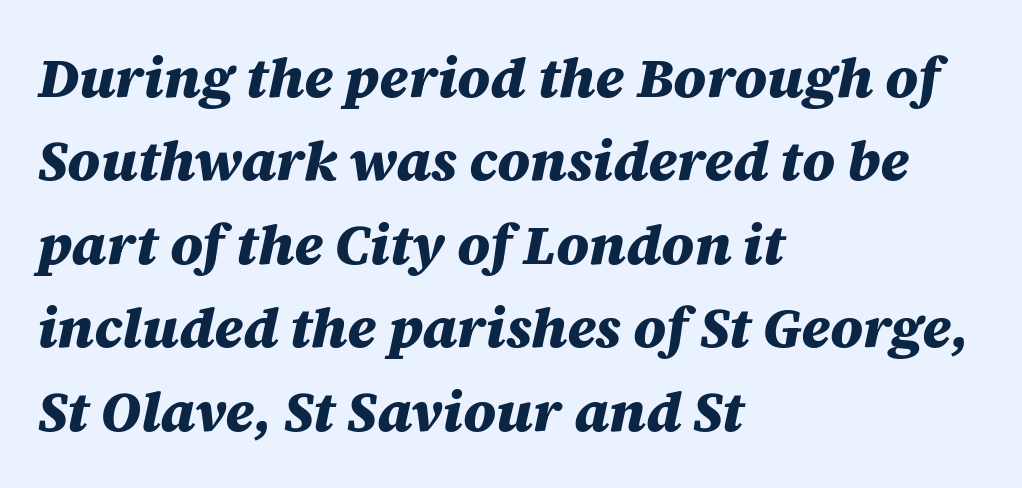
Q: Is the text bold? A: Yes.
Q: Is the text italic (slanted)? A: Yes, it leans right by about 12 degrees.
Q: Is the text underlined? A: No.
Q: How is the paragraph aligned? A: Left-aligned.
Q: Is the spacing between letters normal or unusually wide? A: Normal.
Q: Is the spacing between lines tight, normal or loose? A: Normal.
Q: Width (condensed, normal, or wide)? A: Normal.
Q: Stroke contrast? A: Medium.
Q: x-height? A: Large.
Q: Monospaced? A: No.
